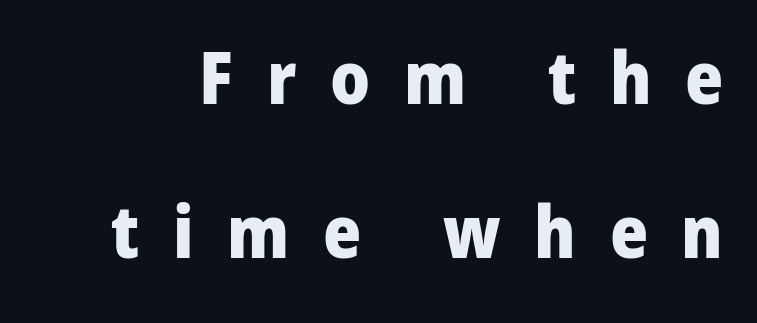
{"serif": "no", "italic": "no", "bold": "yes", "weight": "heavy", "width": "normal", "stroke_contrast": "low", "x_height": "medium", "monospaced": "no", "underline": "no", "line_spacing": "loose", "line_spacing_ratio": 2.11, "letter_spacing": "wide", "letter_spacing_em": 0.46, "glyph_px": 73}
